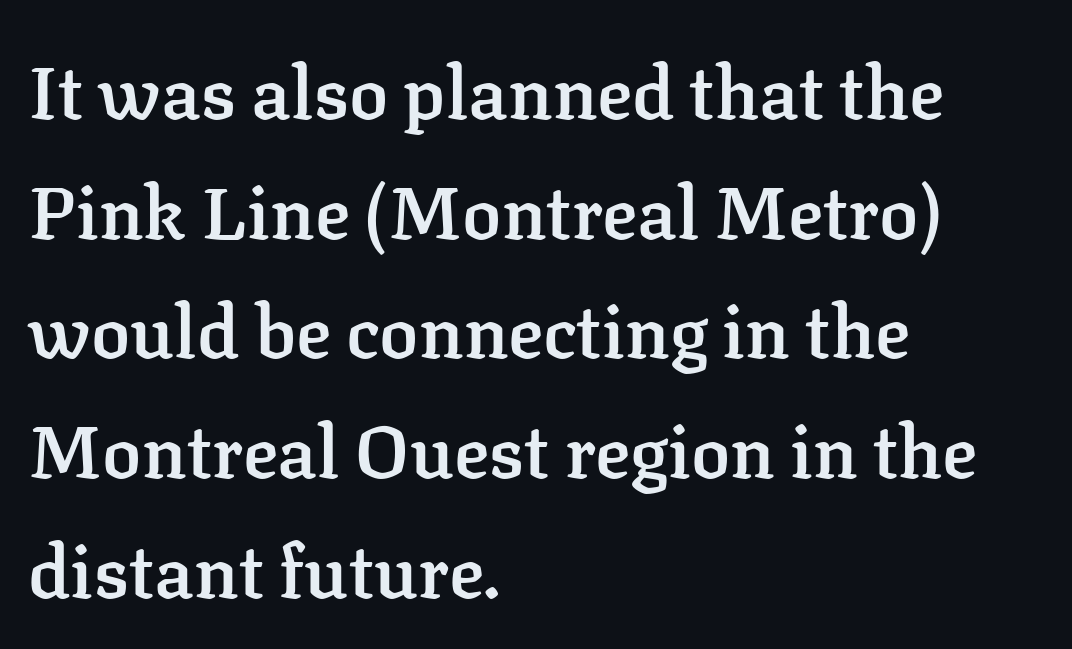
Do the characters align in a grid? No, the font is proportional. Notice how descenders clear the ascenders below comfortably — that's standard leading. The paragraph has a hard left edge and a soft right edge. If you drew a line through each stem, it would be perfectly vertical. No word sits above an underline.
